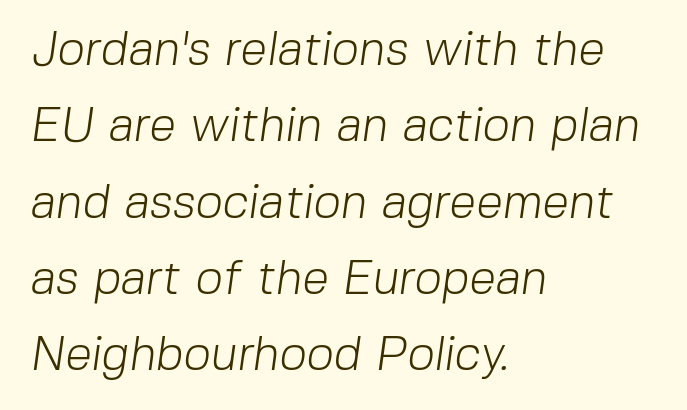
Q: Is the text bold? A: No.
Q: Is the typeface a serif or a sans-serif typeface? A: Sans-serif.
Q: Is the text underlined? A: No.
Q: How is the paragraph aligned? A: Left-aligned.
Q: Is the spacing between letters normal or unusually wide? A: Normal.
Q: Is the spacing between lines tight, normal or loose? A: Normal.
Q: Width (condensed, normal, or wide)? A: Normal.
Q: Stroke contrast? A: Low.
Q: x-height? A: Medium.
Q: Monospaced? A: No.
